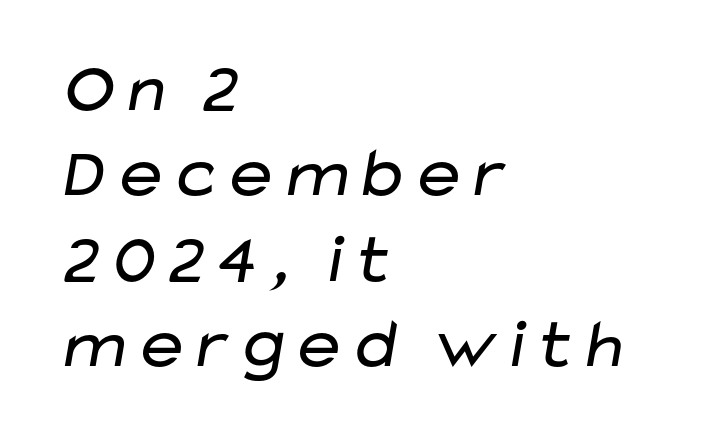
The image shows 70 px regular-weight, wide sans-serif type; set left-aligned, line spacing 1.22x, normal letter spacing, not underlined; low stroke contrast and a medium x-height.
